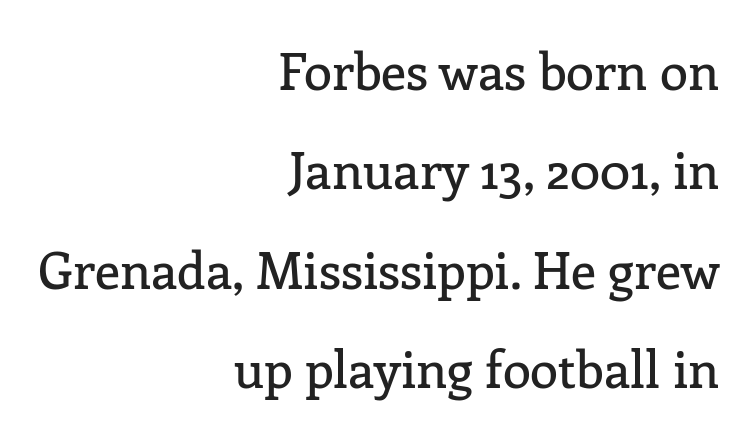
The image shows 51 px serif type, upright; set right-aligned, loose line spacing (1.95x), normal letter spacing, not underlined; low stroke contrast and a medium x-height.
